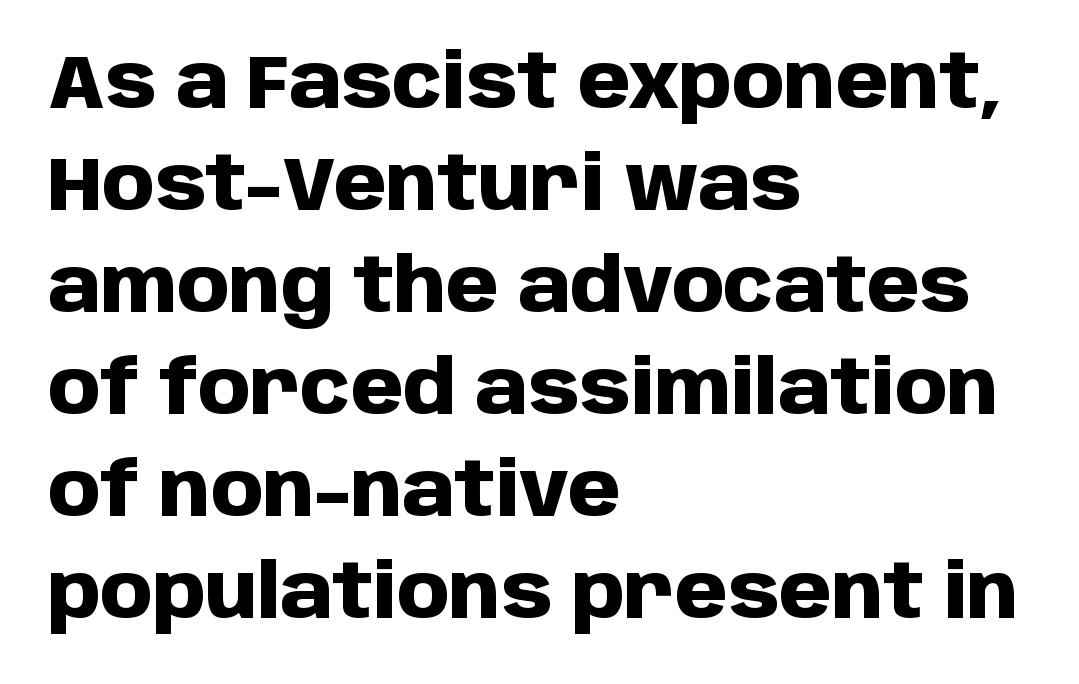
{"serif": "no", "italic": "no", "bold": "yes", "weight": "heavy", "width": "normal", "stroke_contrast": "low", "x_height": "large", "monospaced": "no", "underline": "no", "align": "left", "line_spacing": "normal", "line_spacing_ratio": 1.36, "letter_spacing": "normal", "letter_spacing_em": 0.0, "glyph_px": 75}
